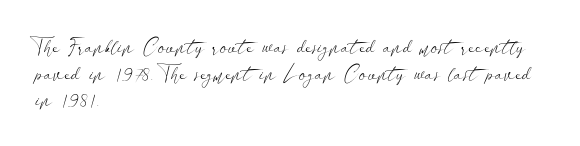
{"bold": "no", "underline": "no", "align": "left", "line_spacing": "normal", "line_spacing_ratio": 1.27, "letter_spacing": "normal", "letter_spacing_em": 0.0, "glyph_px": 21}
